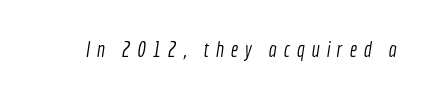
The tracking reads as deliberately expanded to a designer's eye. Is the stroke heavy? The answer is a plain regular-or-lighter. Underline: absent.
